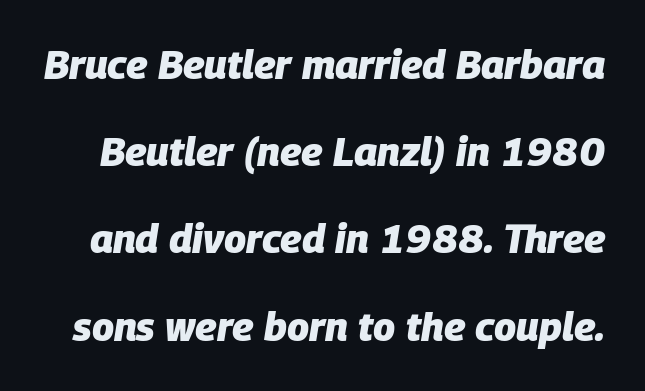
The image shows 40 px heavy type, italic (leaning right); set loose line spacing (2.18x), normal letter spacing, not underlined; low stroke contrast and a large x-height.
